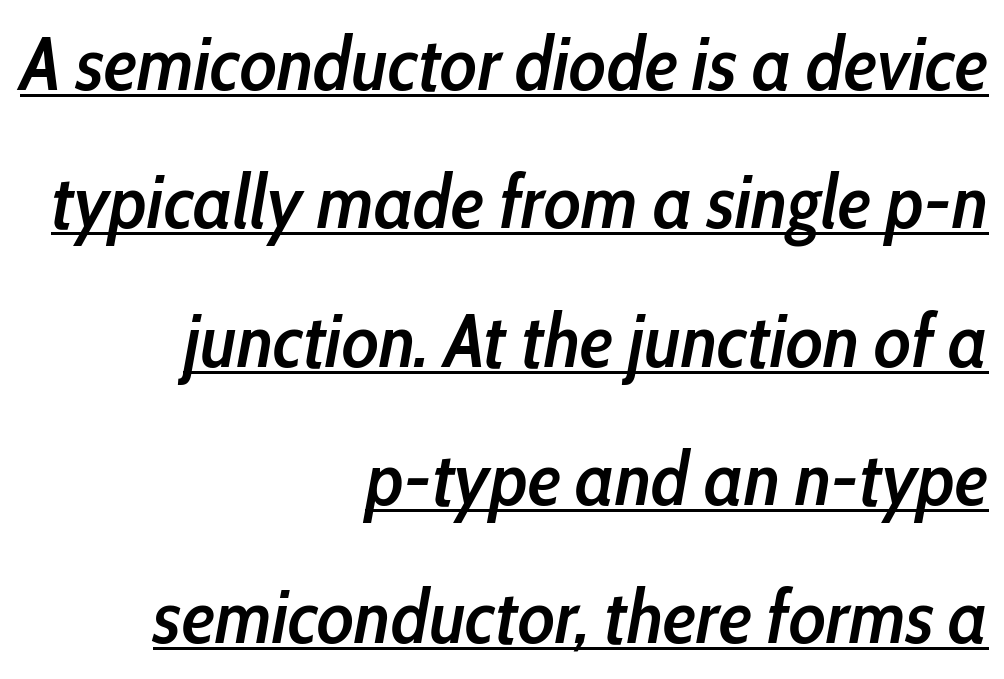
{"italic": "yes", "lean": "right", "slant_degrees": 10, "bold": "semi", "weight": "semibold", "width": "condensed", "stroke_contrast": "low", "x_height": "medium", "monospaced": "no", "underline": "yes", "align": "right", "line_spacing_ratio": 1.82, "letter_spacing": "normal", "letter_spacing_em": 0.0, "glyph_px": 76}
